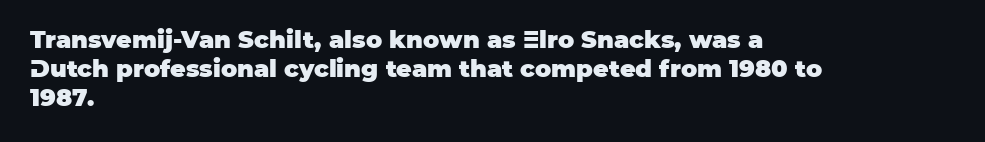
Q: Is the text bold? A: Yes.
Q: Is the text italic (slanted)? A: No, it is upright.
Q: Is the text underlined? A: No.
Q: How is the paragraph aligned? A: Left-aligned.
Q: Is the spacing between letters normal or unusually wide? A: Normal.
